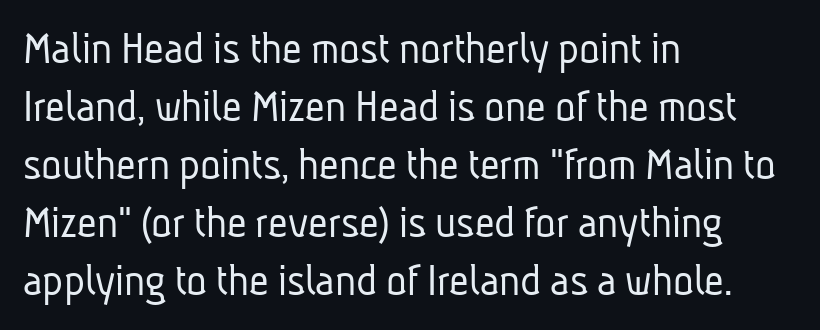
The passage shown is typed in a proportional face where columns would drift. Letters rest on an invisible, unmarked baseline. Think standard paragraph weight, or any step lighter than that. These lines stack with their left ends in a neat column. Stroke terminals: plain, sans-serif.
